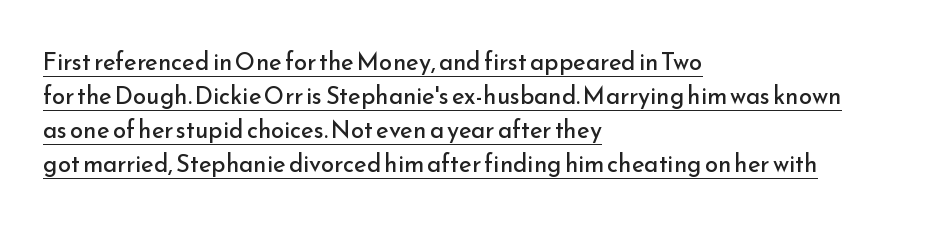
Italic: no, the glyphs are upright roman. The gaps between neighbouring characters are ordinary and unremarkable. Weight: in the light-to-regular range. Leading matches the norm, producing a regular column. Caption: multi-line text, flush left, ragged right. Glance below the letters and you will spot a drawn line.
